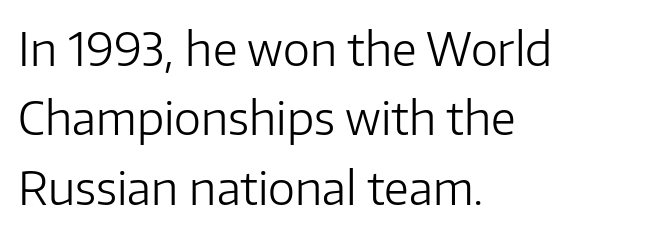
Q: Is the text bold? A: No.
Q: Is the text italic (slanted)? A: No, it is upright.
Q: Is the typeface a serif or a sans-serif typeface? A: Sans-serif.
Q: Is the text underlined? A: No.
Q: How is the paragraph aligned? A: Left-aligned.
Q: Is the spacing between letters normal or unusually wide? A: Normal.
Q: Is the spacing between lines tight, normal or loose? A: Normal.
Q: Width (condensed, normal, or wide)? A: Normal.
Q: Stroke contrast? A: Low.
Q: x-height? A: Medium.
Q: Monospaced? A: No.
